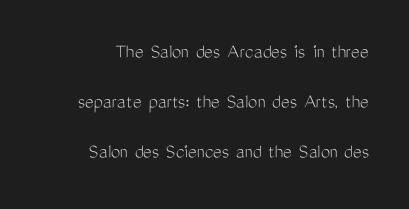
Q: Is the text bold? A: No.
Q: Is the text italic (slanted)? A: No, it is upright.
Q: Is the text underlined? A: No.
Q: Is the spacing between letters normal or unusually wide? A: Normal.
Q: Is the spacing between lines tight, normal or loose? A: Loose.
